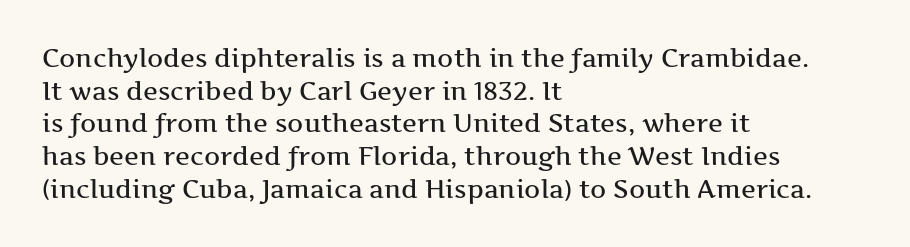
Q: Is the text italic (slanted)? A: No, it is upright.
Q: Is the text underlined? A: No.
Q: How is the paragraph aligned? A: Left-aligned.
Q: Is the spacing between letters normal or unusually wide? A: Normal.
Q: Is the spacing between lines tight, normal or loose? A: Normal.
